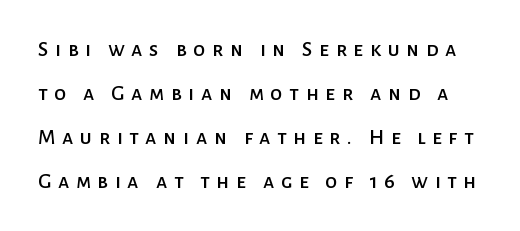
The image shows 22 px text type, upright; set loose line spacing (2.0x), unusually wide letter spacing (+0.3 em), not underlined.
